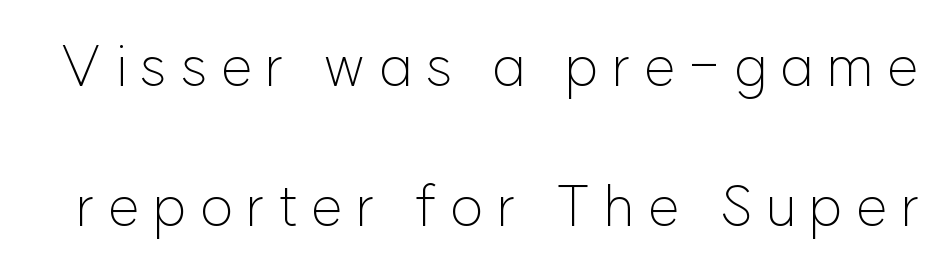
{"serif": "no", "italic": "no", "bold": "no", "weight": "light", "width": "normal", "stroke_contrast": "low", "x_height": "medium", "monospaced": "no", "underline": "no", "line_spacing": "loose", "line_spacing_ratio": 2.46, "letter_spacing": "wide", "letter_spacing_em": 0.23, "glyph_px": 57}
